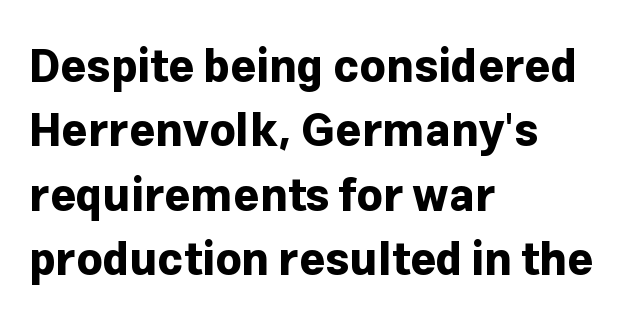
Q: Is the text bold? A: Yes.
Q: Is the text italic (slanted)? A: No, it is upright.
Q: Is the typeface a serif or a sans-serif typeface? A: Sans-serif.
Q: Is the text underlined? A: No.
Q: How is the paragraph aligned? A: Left-aligned.
Q: Is the spacing between letters normal or unusually wide? A: Normal.
Q: Is the spacing between lines tight, normal or loose? A: Normal.
Q: Width (condensed, normal, or wide)? A: Normal.
Q: Stroke contrast? A: Low.
Q: x-height? A: Medium.
Q: Monospaced? A: No.
